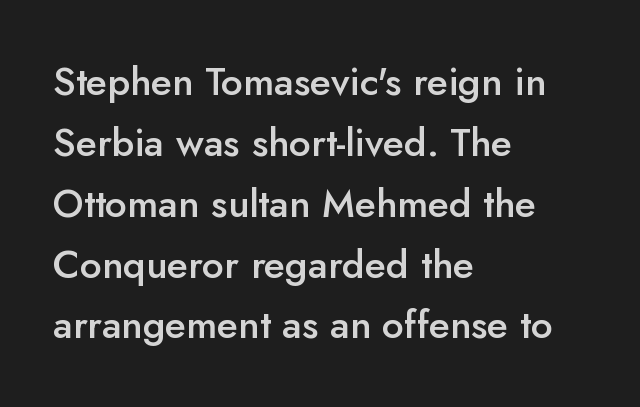
Q: Is the text bold? A: Semi-bold.
Q: Is the text italic (slanted)? A: No, it is upright.
Q: Is the typeface a serif or a sans-serif typeface? A: Sans-serif.
Q: Is the text underlined? A: No.
Q: How is the paragraph aligned? A: Left-aligned.
Q: Is the spacing between letters normal or unusually wide? A: Normal.
Q: Is the spacing between lines tight, normal or loose? A: Normal.
Q: Width (condensed, normal, or wide)? A: Normal.
Q: Stroke contrast? A: Low.
Q: x-height? A: Small.
Q: Monospaced? A: No.
